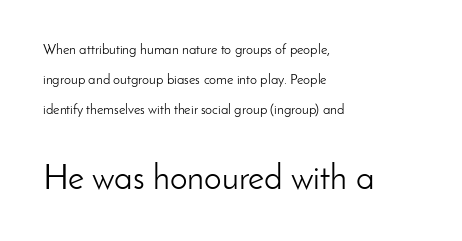
Notice the wide empty band between every row — that's loose leading. The space beneath each line is pristine and unruled. The more generous point size was reserved for the lower chunk. The tracking reads as untouched default to a designer's eye. Does the copy run flush right? No — it runs flush left. The typeface chosen for these lines omits serifs.
